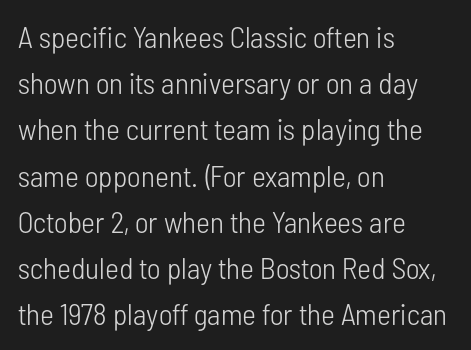
Is this a fixed-width face? No — the glyphs have proportional, varying widths. Observe the absence of serifs on each vertical stroke in this sample. The text block is weighted toward the left margin, trailing off unevenly rightward. No extra ink here — the face is not bold. Students, note that the glyphs here touch the page at normal intervals. The typography opts for an upright posture over an oblique one.
